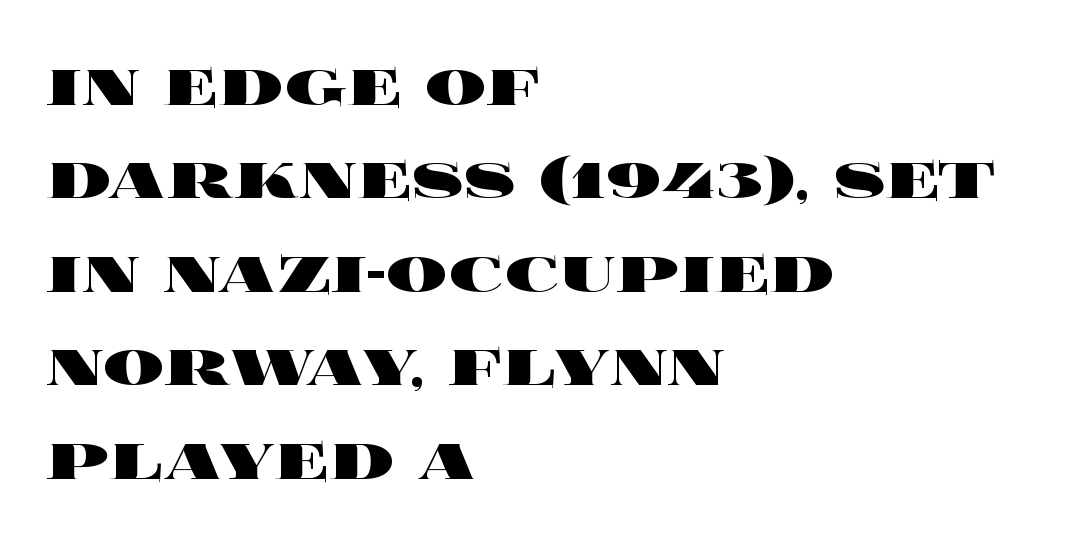
Q: Is the text bold? A: Yes.
Q: Is the text italic (slanted)? A: No, it is upright.
Q: Is the text underlined? A: No.
Q: How is the paragraph aligned? A: Left-aligned.
Q: Is the spacing between letters normal or unusually wide? A: Normal.
Q: Width (condensed, normal, or wide)? A: Wide.
Q: x-height? A: Large.
Q: Monospaced? A: No.
